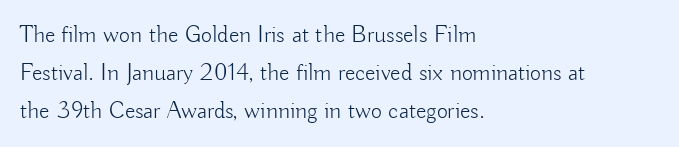
{"italic": "no", "bold": "no", "underline": "no", "align": "left", "line_spacing": "normal", "line_spacing_ratio": 1.58, "letter_spacing": "normal", "letter_spacing_em": 0.0, "glyph_px": 24}
